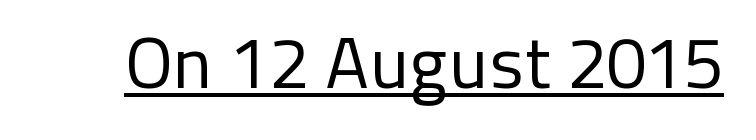
The image shows 73 px regular-weight sans-serif type, upright; set normal letter spacing, underlined; low stroke contrast and a medium x-height.
